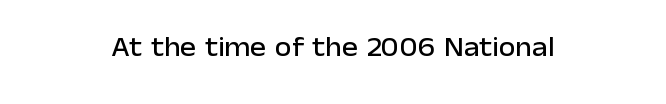
Q: Is the text italic (slanted)? A: No, it is upright.
Q: Is the text underlined? A: No.
Q: How is the paragraph aligned? A: Centered.
Q: Is the spacing between letters normal or unusually wide? A: Normal.
